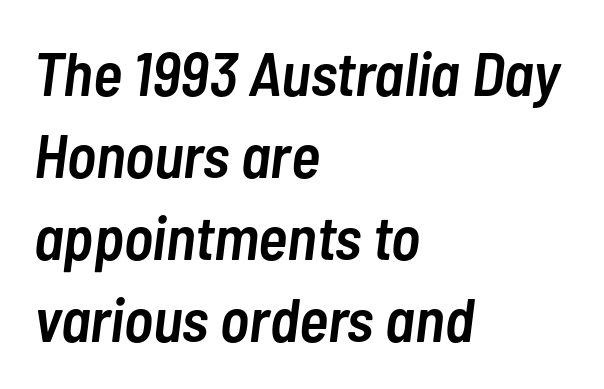
Compared with typical body copy, the letter spacing here is the same. Do the characters align in a grid? No, the font is proportional. The rag falls on the right side of this text block. Leading: standard. Clear beneath every line of the passage.
